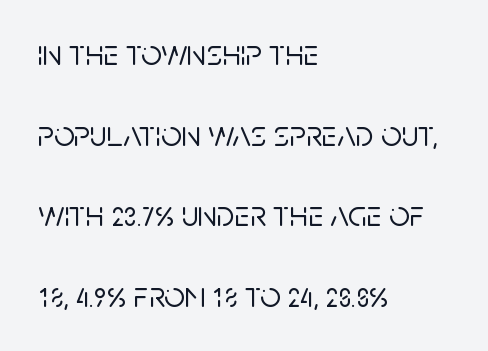
{"serif": "no", "italic": "no", "width": "normal", "stroke_contrast": "low", "x_height": "large", "monospaced": "no", "underline": "no", "align": "left", "line_spacing": "loose", "line_spacing_ratio": 2.24, "letter_spacing": "normal", "letter_spacing_em": 0.0, "glyph_px": 36}
